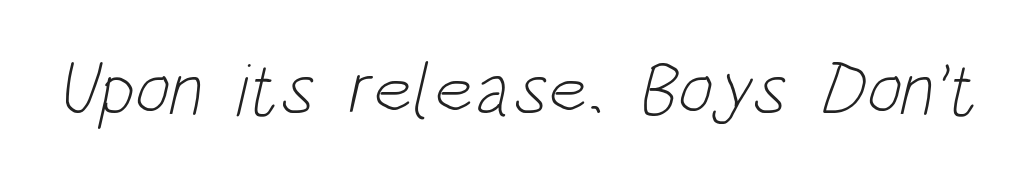
The image shows 75 px light, condensed sans-serif type; set normal letter spacing, not underlined; low stroke contrast and a large x-height.
